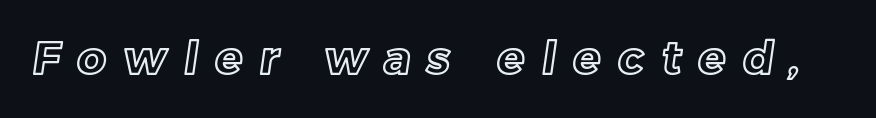
Q: Is the text underlined? A: No.
Q: Is the spacing between letters normal or unusually wide? A: Unusually wide.
Q: Width (condensed, normal, or wide)? A: Normal.
Q: x-height? A: Medium.
Q: Monospaced? A: No.
